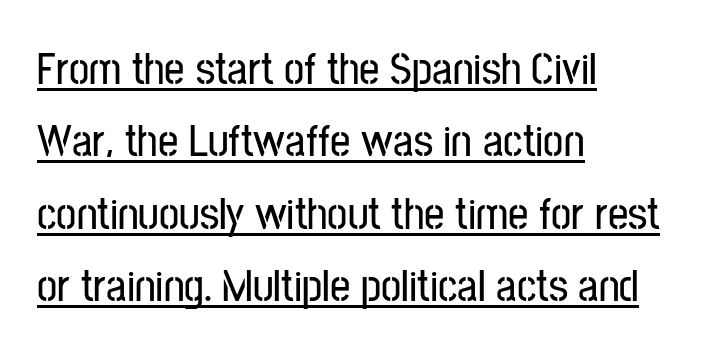
The image shows 45 px condensed sans-serif type, upright; set left-aligned, normal line spacing (1.61x), normal letter spacing, underlined; low stroke contrast and a medium x-height.
